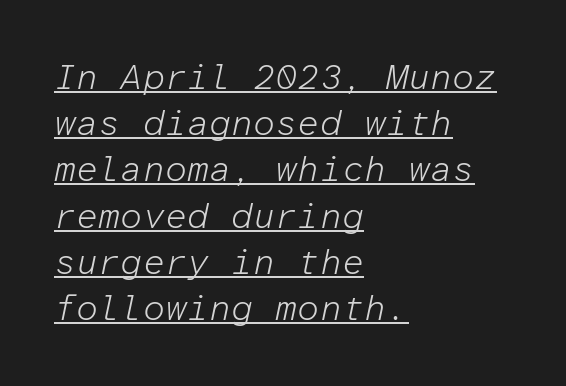
The image shows 35 px light type, italic (leaning right), monospaced; set left-aligned, normal line spacing (1.32x), normal letter spacing, underlined; low stroke contrast and a medium x-height.
